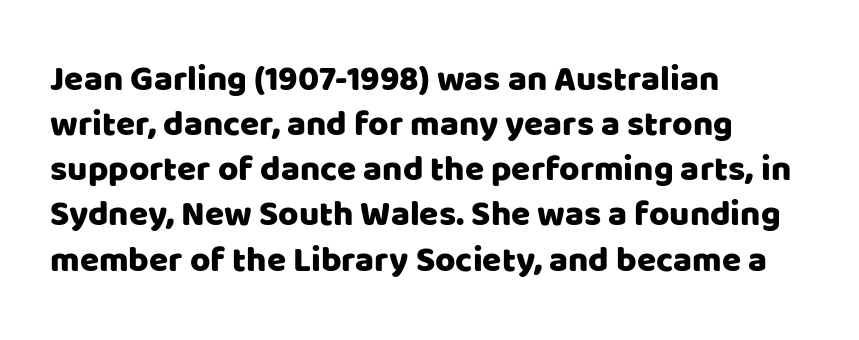
Q: Is the text italic (slanted)? A: No, it is upright.
Q: Is the typeface a serif or a sans-serif typeface? A: Sans-serif.
Q: Is the text underlined? A: No.
Q: How is the paragraph aligned? A: Left-aligned.
Q: Is the spacing between letters normal or unusually wide? A: Normal.
Q: Is the spacing between lines tight, normal or loose? A: Normal.
Q: Width (condensed, normal, or wide)? A: Normal.
Q: Stroke contrast? A: Low.
Q: x-height? A: Large.
Q: Monospaced? A: No.
